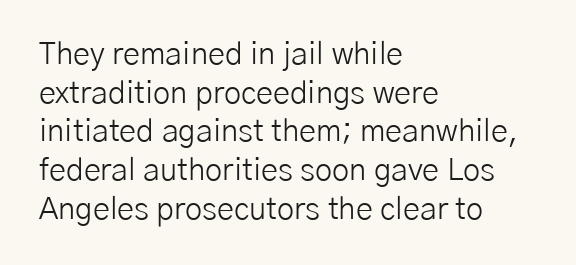
Q: Is the text bold? A: No.
Q: Is the text italic (slanted)? A: No, it is upright.
Q: Is the typeface a serif or a sans-serif typeface? A: Sans-serif.
Q: Is the text underlined? A: No.
Q: How is the paragraph aligned? A: Left-aligned.
Q: Is the spacing between letters normal or unusually wide? A: Normal.
Q: Is the spacing between lines tight, normal or loose? A: Normal.
Q: Width (condensed, normal, or wide)? A: Normal.
Q: Stroke contrast? A: Low.
Q: x-height? A: Medium.
Q: Monospaced? A: No.
